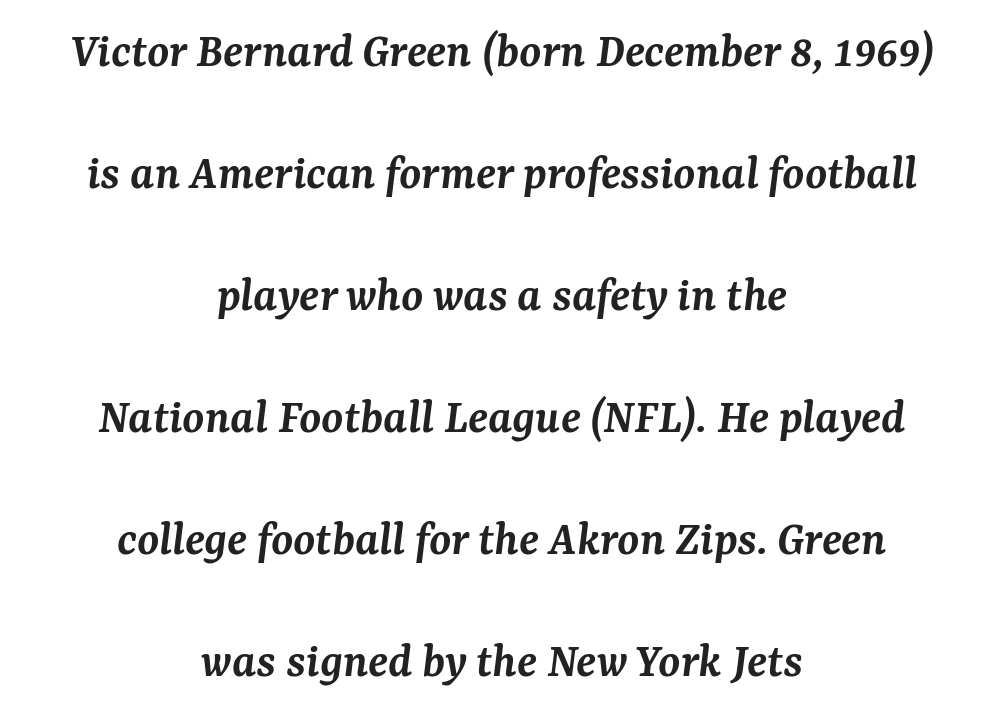
Q: Is the text bold? A: Semi-bold.
Q: Is the text italic (slanted)? A: Yes, it leans right by about 7 degrees.
Q: Is the typeface a serif or a sans-serif typeface? A: Serif.
Q: Is the text underlined? A: No.
Q: How is the paragraph aligned? A: Centered.
Q: Is the spacing between letters normal or unusually wide? A: Normal.
Q: Is the spacing between lines tight, normal or loose? A: Loose.
Q: Width (condensed, normal, or wide)? A: Normal.
Q: Stroke contrast? A: Medium.
Q: x-height? A: Medium.
Q: Monospaced? A: No.
